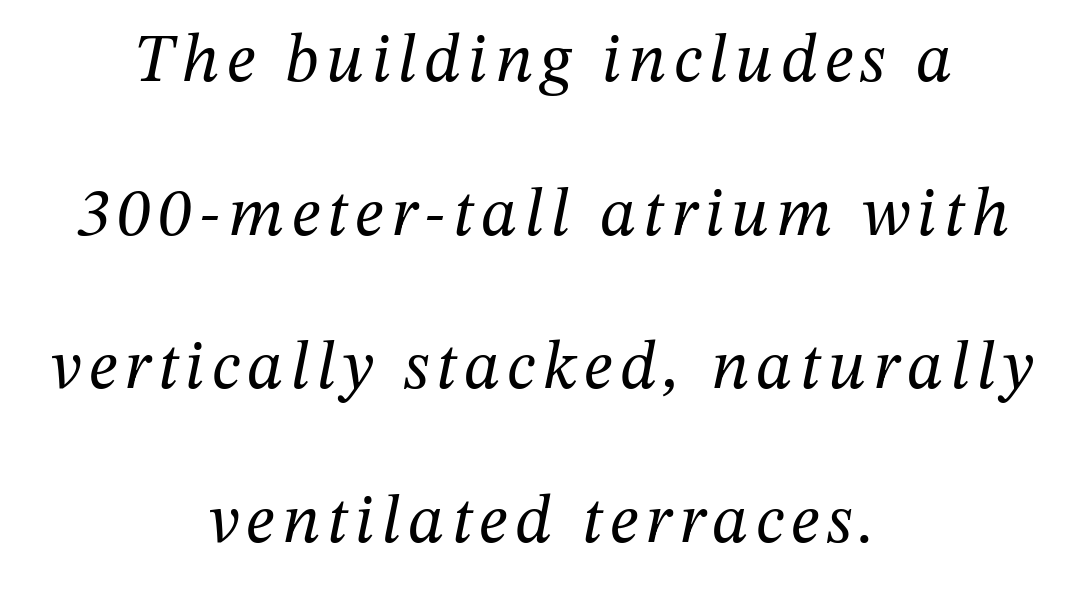
{"serif": "yes", "italic": "yes", "lean": "right", "slant_degrees": 12, "bold": "no", "weight": "regular", "width": "normal", "stroke_contrast": "medium", "x_height": "medium", "monospaced": "no", "underline": "no", "align": "center", "line_spacing": "loose", "line_spacing_ratio": 2.26, "glyph_px": 68}
